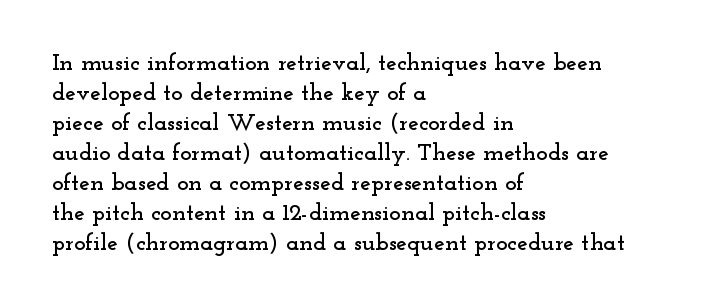
{"italic": "no", "underline": "no", "align": "left", "line_spacing": "normal", "line_spacing_ratio": 1.25, "letter_spacing": "normal", "letter_spacing_em": 0.0, "glyph_px": 24}
